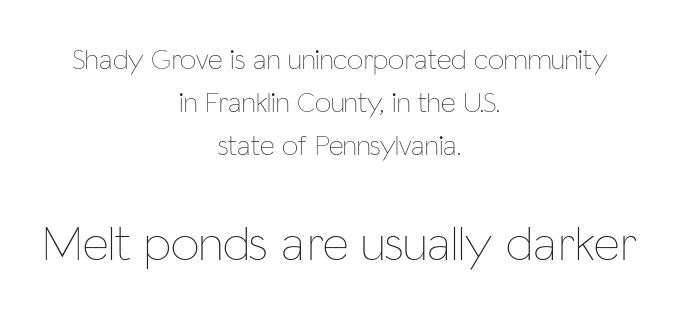
Spacing verdict: proportional, widths tailored to each character. Whoever set this chose a conventional vertical rhythm. These lines keep a tight, regular rhythm from letter to letter. The specimen reads as upright at a glance.
